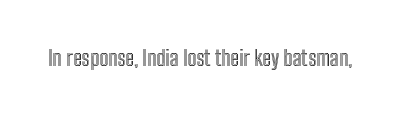
{"italic": "no", "underline": "no", "letter_spacing": "normal", "letter_spacing_em": 0.0, "glyph_px": 21}
